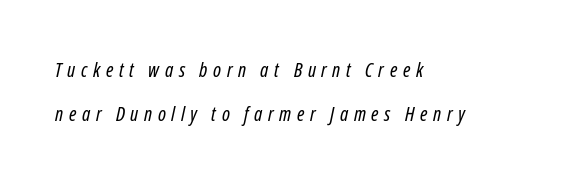
{"bold": "no", "underline": "no", "align": "left", "line_spacing": "loose", "line_spacing_ratio": 2.18, "letter_spacing": "wide", "letter_spacing_em": 0.28, "glyph_px": 20}
